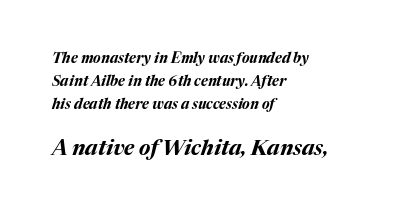
The image shows 21 px bold type, italic (leaning right); set left-aligned, normal line spacing (1.64x), normal letter spacing, not underlined; the second (bottom) block is 1.5x larger.
